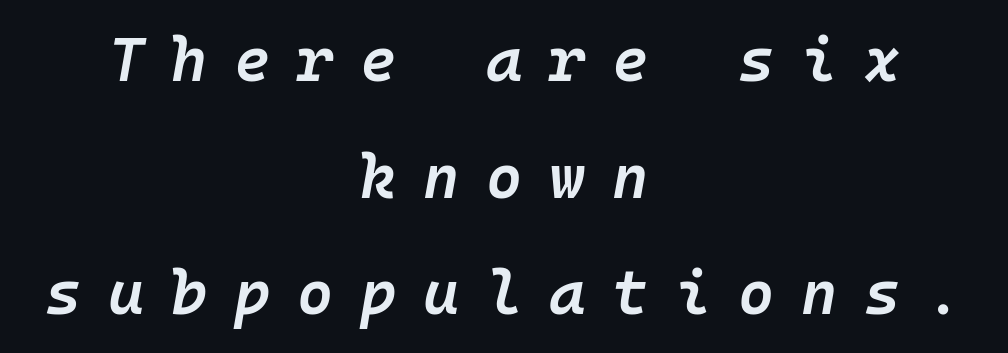
The image shows 62 px semibold type, italic (leaning right), monospaced; set centered, line spacing 1.88x, unusually wide letter spacing (+0.43 em), not underlined; low stroke contrast and a medium x-height.
